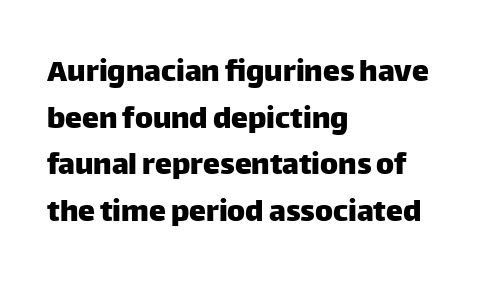
The image shows 34 px sans-serif type, upright; set left-aligned, normal line spacing (1.37x), normal letter spacing, not underlined; low stroke contrast and a large x-height.
